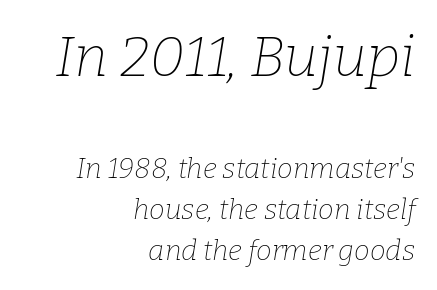
Q: Is the text bold? A: No.
Q: Is the text italic (slanted)? A: Yes, it leans right by about 9 degrees.
Q: Is the typeface a serif or a sans-serif typeface? A: Serif.
Q: Is the text underlined? A: No.
Q: How is the paragraph aligned? A: Right-aligned.
Q: Is the spacing between letters normal or unusually wide? A: Normal.
Q: Is the spacing between lines tight, normal or loose? A: Normal.
Q: Which block of text is set in a larger size, the first (top) or the second (bottom)? A: The first (top) one.
Q: Width (condensed, normal, or wide)? A: Normal.
Q: Stroke contrast? A: Low.
Q: x-height? A: Medium.
Q: Monospaced? A: No.
